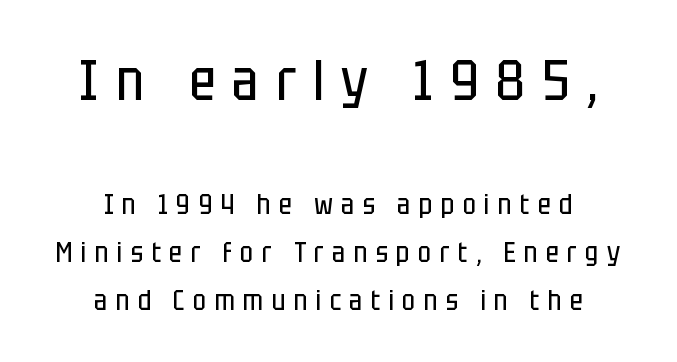
The image shows 57 px regular-weight, condensed sans-serif type, upright; set centered, line spacing 1.71x, unusually wide letter spacing (+0.3 em), not underlined; the first (top) block is 2.04x larger; low stroke contrast and a large x-height.
